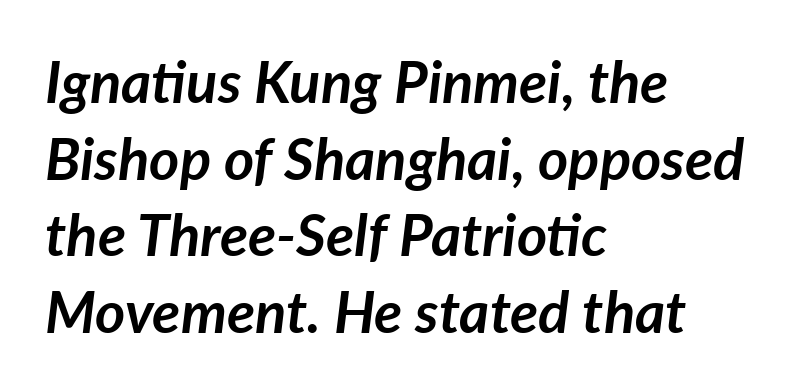
Q: Is the text bold? A: Yes.
Q: Is the text italic (slanted)? A: Yes, it leans right by about 7 degrees.
Q: Is the text underlined? A: No.
Q: How is the paragraph aligned? A: Left-aligned.
Q: Is the spacing between letters normal or unusually wide? A: Normal.
Q: Is the spacing between lines tight, normal or loose? A: Normal.
Q: Width (condensed, normal, or wide)? A: Normal.
Q: Stroke contrast? A: Low.
Q: x-height? A: Medium.
Q: Monospaced? A: No.
